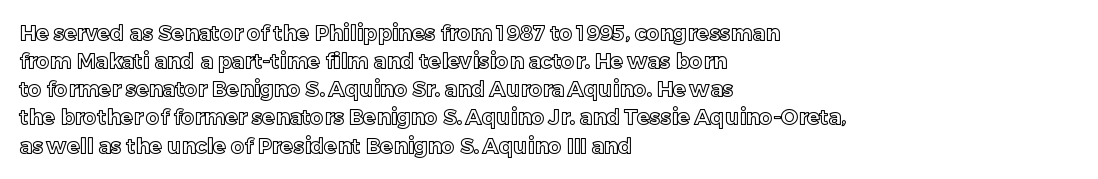
The image shows 21 px text type, upright; set left-aligned, normal line spacing (1.34x), normal letter spacing, not underlined.
